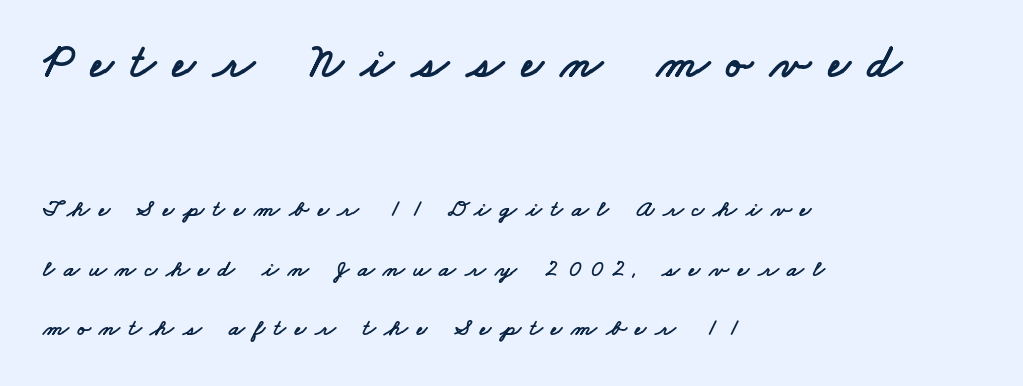
Note the varied advance widths — an 'i' is clearly narrower than an 'm'. Does the type have serifs? No, each stem ends abruptly. Here the first block reads like a headline and the second like body copy. This sample trades compactness for vertical openness between lines. Students, note that the glyphs here are deliberately spaced far apart. This rendering uses left alignment, leaving the right contour irregular.
